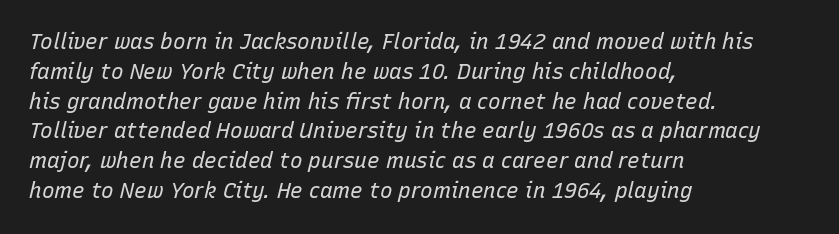
{"italic": "yes", "lean": "right", "slant_degrees": 15, "bold": "no", "underline": "no", "align": "left", "line_spacing": "normal", "line_spacing_ratio": 1.42, "letter_spacing": "normal", "letter_spacing_em": 0.0, "glyph_px": 21}
